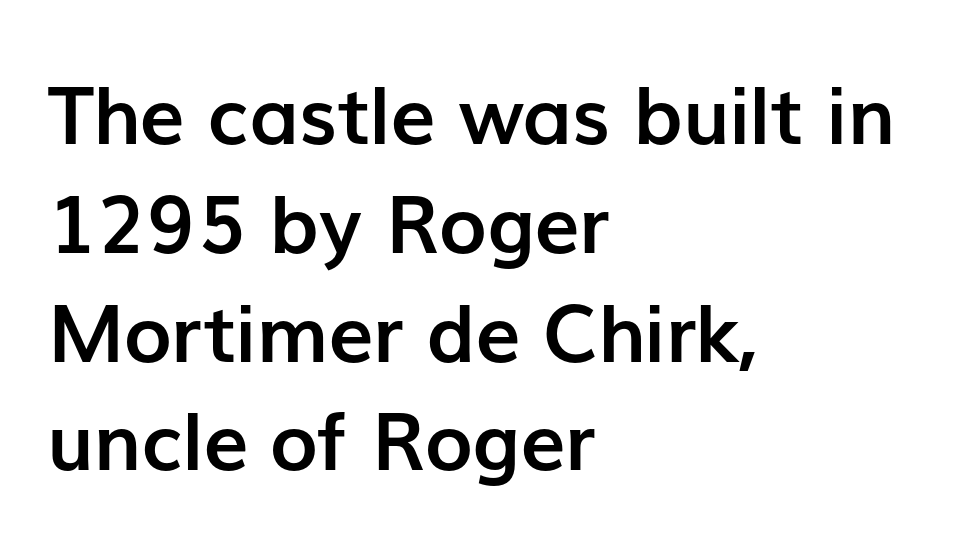
{"serif": "no", "italic": "no", "bold": "yes", "weight": "semibold", "width": "normal", "stroke_contrast": "low", "x_height": "medium", "monospaced": "no", "underline": "no", "align": "left", "line_spacing": "normal", "line_spacing_ratio": 1.36, "letter_spacing": "normal", "letter_spacing_em": 0.0, "glyph_px": 80}
